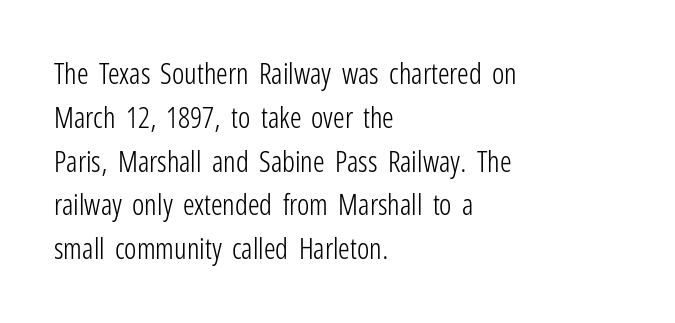
The weight tops out at a normal text grade. Look at the bottom of the vertical strokes: they stop flat, with no serifs. Honestly, the row spacing looks completely unremarkable. The passage shown has conventional tracking throughout.
